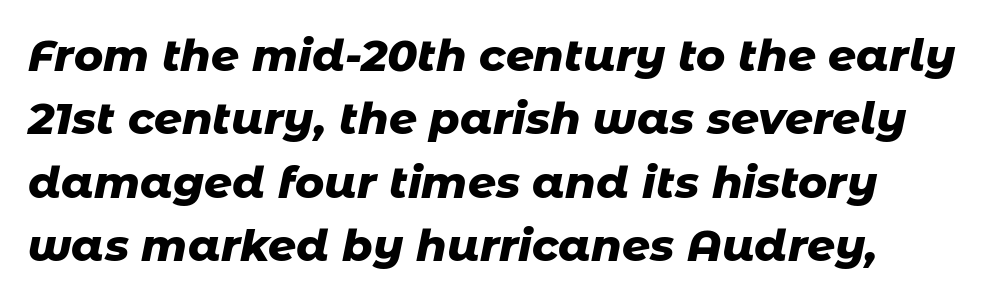
{"italic": "yes", "lean": "right", "slant_degrees": 11, "bold": "yes", "weight": "heavy", "width": "normal", "stroke_contrast": "low", "x_height": "medium", "monospaced": "no", "underline": "no", "line_spacing": "normal", "line_spacing_ratio": 1.44, "letter_spacing": "normal", "letter_spacing_em": 0.0, "glyph_px": 44}
